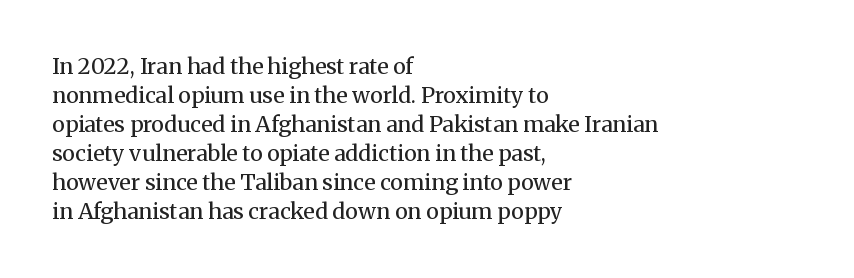
Tall strokes in this sample are plumb rather than angled. The passage shown has conventional tracking throughout. Every row of glyphs begins at an identical x-position on the left. A normal amount of white space separates one row of letters from the next. Type without underlining.
